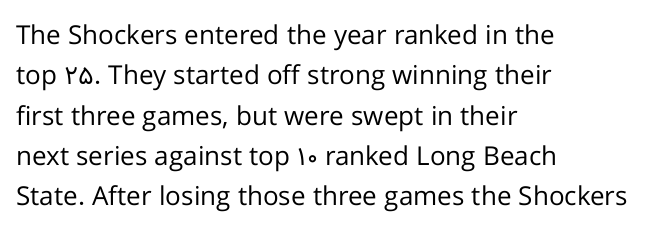
Q: Is the text bold? A: No.
Q: Is the text italic (slanted)? A: No, it is upright.
Q: Is the text underlined? A: No.
Q: How is the paragraph aligned? A: Left-aligned.
Q: Is the spacing between letters normal or unusually wide? A: Normal.
Q: Is the spacing between lines tight, normal or loose? A: Normal.
